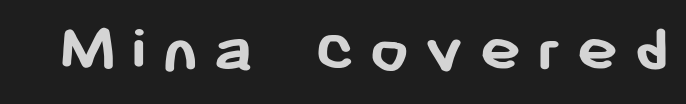
Q: Is the text bold? A: Yes.
Q: Is the text italic (slanted)? A: No, it is upright.
Q: Is the typeface a serif or a sans-serif typeface? A: Sans-serif.
Q: Is the text underlined? A: No.
Q: Is the spacing between letters normal or unusually wide? A: Unusually wide.
Q: Width (condensed, normal, or wide)? A: Normal.
Q: Stroke contrast? A: Low.
Q: x-height? A: Medium.
Q: Monospaced? A: No.
